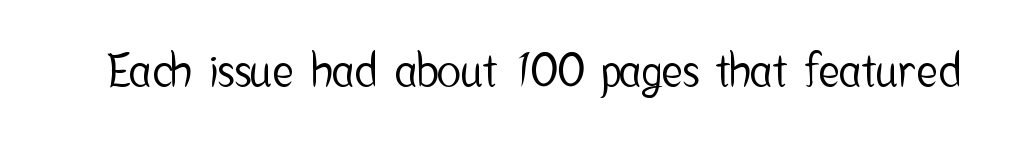
Q: Is the text italic (slanted)? A: No, it is upright.
Q: Is the typeface a serif or a sans-serif typeface? A: Sans-serif.
Q: Is the text underlined? A: No.
Q: Is the spacing between letters normal or unusually wide? A: Normal.
Q: Width (condensed, normal, or wide)? A: Condensed.
Q: Stroke contrast? A: Low.
Q: x-height? A: Medium.
Q: Monospaced? A: No.
